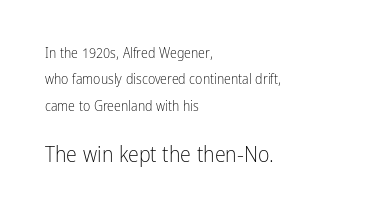
{"italic": "no", "bold": "no", "underline": "no", "align": "left", "line_spacing_ratio": 1.89, "letter_spacing": "normal", "letter_spacing_em": 0.0, "larger_block": "second", "size_ratio": 1.57, "glyph_px": 22}
